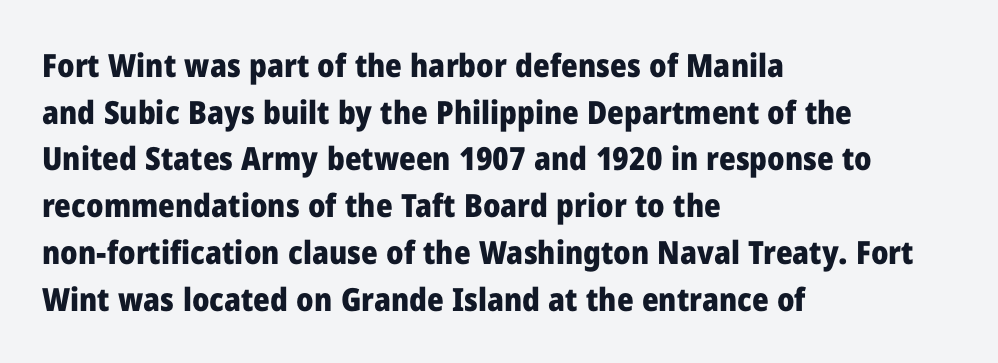
The image shows 32 px heavy sans-serif type, upright; set left-aligned, normal line spacing (1.46x), normal letter spacing, not underlined; low stroke contrast and a medium x-height.
